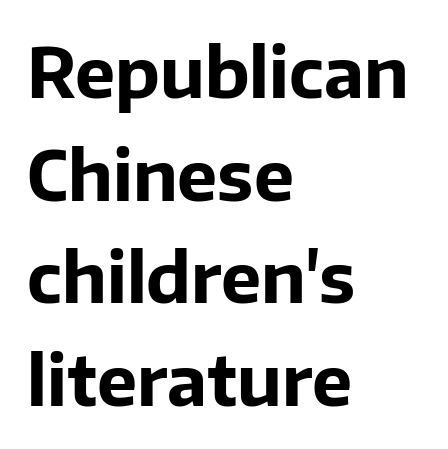
Q: Is the text bold? A: Yes.
Q: Is the text italic (slanted)? A: No, it is upright.
Q: Is the typeface a serif or a sans-serif typeface? A: Sans-serif.
Q: Is the text underlined? A: No.
Q: How is the paragraph aligned? A: Left-aligned.
Q: Is the spacing between letters normal or unusually wide? A: Normal.
Q: Is the spacing between lines tight, normal or loose? A: Normal.
Q: Width (condensed, normal, or wide)? A: Normal.
Q: Stroke contrast? A: Low.
Q: x-height? A: Medium.
Q: Monospaced? A: No.
